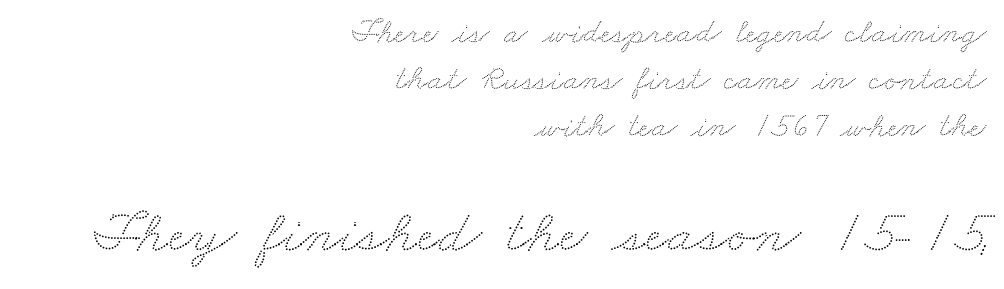
Q: Is the text underlined? A: No.
Q: How is the paragraph aligned? A: Right-aligned.
Q: Is the spacing between letters normal or unusually wide? A: Normal.
Q: Is the spacing between lines tight, normal or loose? A: Normal.
Q: Which block of text is set in a larger size, the first (top) or the second (bottom)? A: The second (bottom) one.
Q: Width (condensed, normal, or wide)? A: Wide.
Q: Stroke contrast? A: Low.
Q: x-height? A: Small.
Q: Monospaced? A: No.
